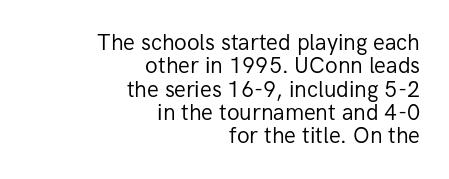
{"italic": "no", "bold": "no", "underline": "no", "align": "right", "line_spacing": "tight", "line_spacing_ratio": 1.06, "letter_spacing": "normal", "letter_spacing_em": 0.0, "glyph_px": 22}
